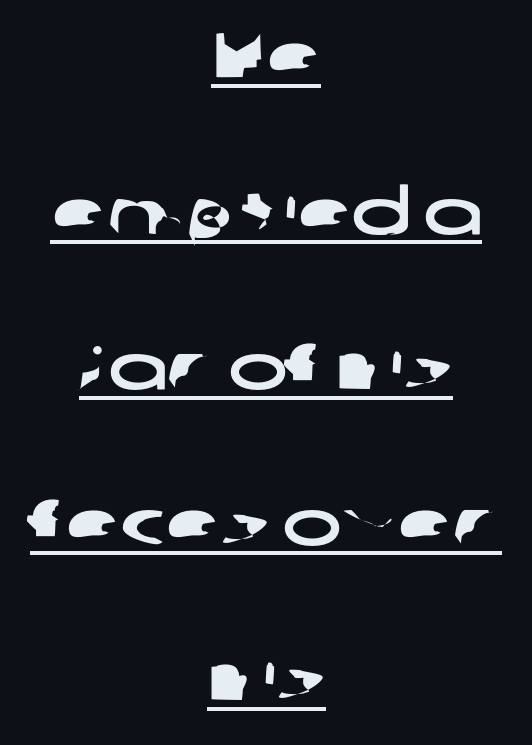
Q: Is the typeface a serif or a sans-serif typeface? A: Sans-serif.
Q: Is the text underlined? A: Yes.
Q: How is the paragraph aligned? A: Centered.
Q: Is the spacing between letters normal or unusually wide? A: Normal.
Q: Is the spacing between lines tight, normal or loose? A: Loose.
Q: Width (condensed, normal, or wide)? A: Wide.
Q: Stroke contrast? A: Low.
Q: x-height? A: Medium.
Q: Monospaced? A: No.
